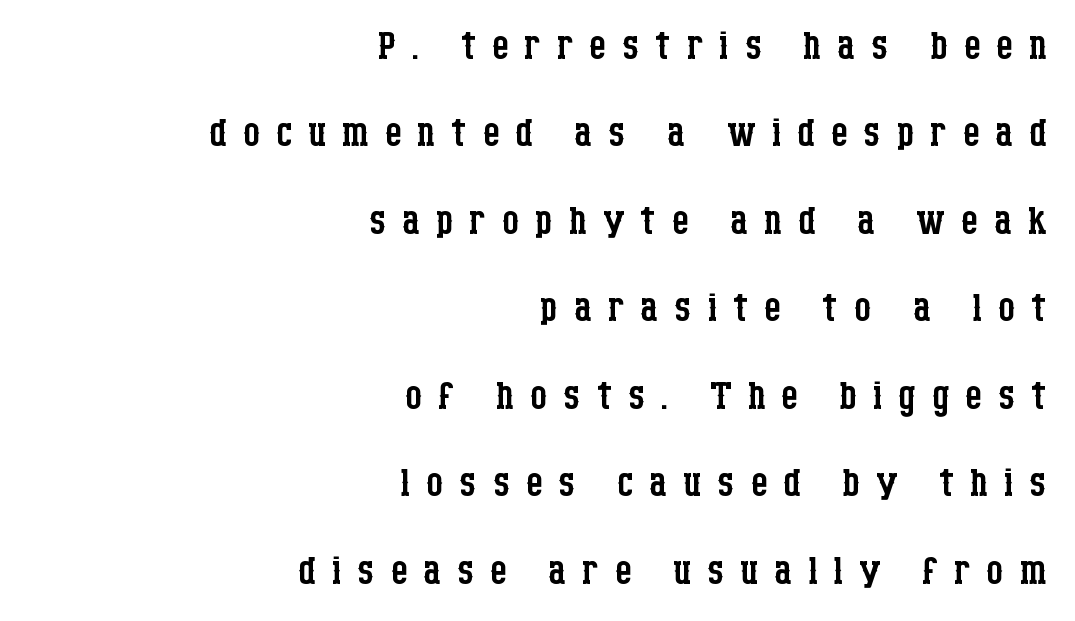
Q: Is the text bold? A: No.
Q: Is the text italic (slanted)? A: No, it is upright.
Q: Is the typeface a serif or a sans-serif typeface? A: Serif.
Q: Is the text underlined? A: No.
Q: How is the paragraph aligned? A: Right-aligned.
Q: Is the spacing between letters normal or unusually wide? A: Unusually wide.
Q: Is the spacing between lines tight, normal or loose? A: Normal.
Q: Width (condensed, normal, or wide)? A: Condensed.
Q: Stroke contrast? A: Low.
Q: x-height? A: Large.
Q: Monospaced? A: No.
